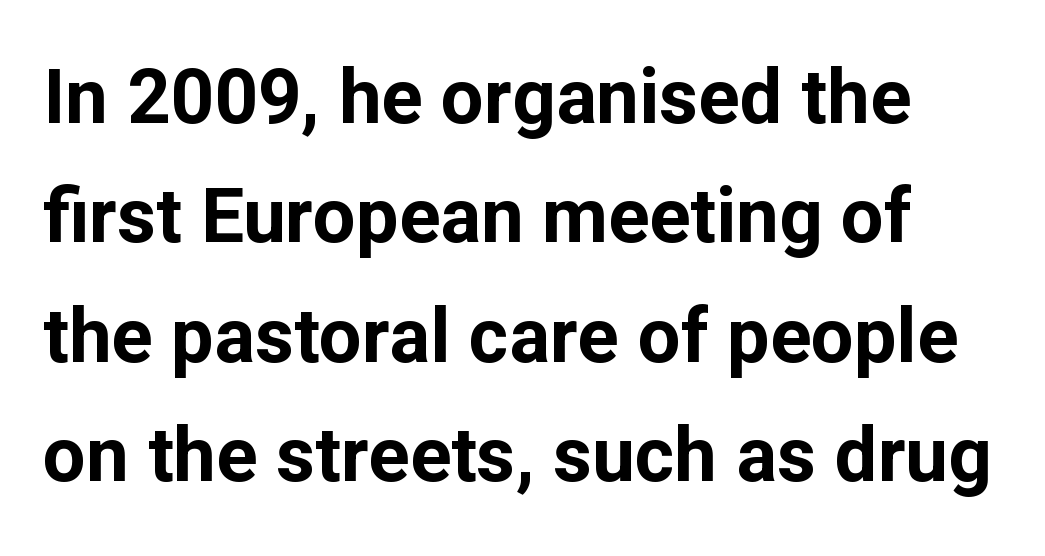
The image shows 76 px bold sans-serif type, upright; set normal line spacing (1.57x), normal letter spacing, not underlined; low stroke contrast and a medium x-height.
